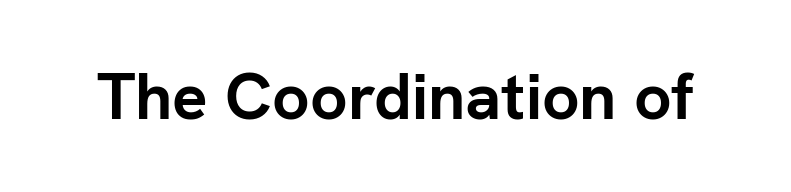
Q: Is the text bold? A: Yes.
Q: Is the text italic (slanted)? A: No, it is upright.
Q: Is the typeface a serif or a sans-serif typeface? A: Sans-serif.
Q: Is the text underlined? A: No.
Q: Is the spacing between letters normal or unusually wide? A: Normal.
Q: Width (condensed, normal, or wide)? A: Normal.
Q: Stroke contrast? A: Low.
Q: x-height? A: Medium.
Q: Monospaced? A: No.
